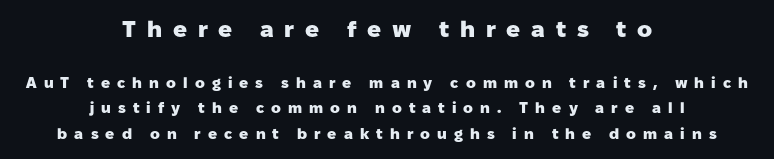
The image shows 23 px bold type, upright; set centered, line spacing 1.71x, unusually wide letter spacing (+0.47 em), not underlined; the first (top) block is 1.53x larger.
